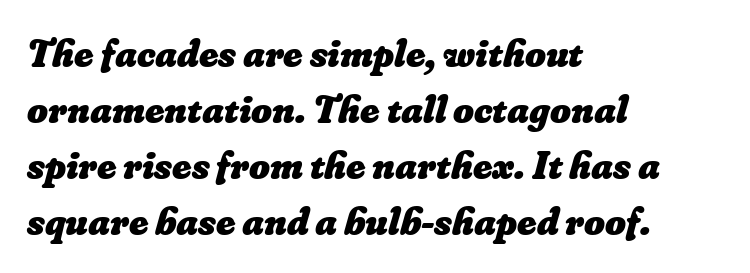
Each letter keeps its own natural width here, so spacing adapts to shape. Heavy, bold letterforms. Rule under the text: the space is simply empty. The face used here is rendered with its standard letterfit. Is the block centered? No — it sits flush against the left margin.
